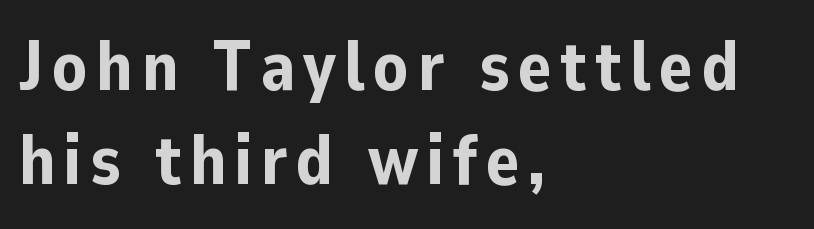
This is sans-serif lettering, the kind often seen on screens and signage. Each new line begins a customary step beneath the previous one. The axis of the letterforms is exactly vertical. Students, this is bold: see how much ink each stroke carries. Unmarked baselines from the first word to the last. Caption: multi-line text, flush left, ragged right.
